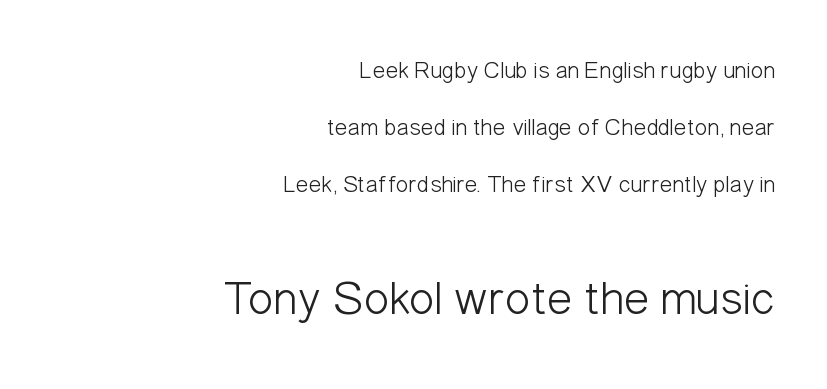
The image shows 48 px light, condensed sans-serif type, upright; set right-aligned, loose line spacing (2.38x), normal letter spacing, not underlined; the second (bottom) block is 2.0x larger; low stroke contrast and a medium x-height.
